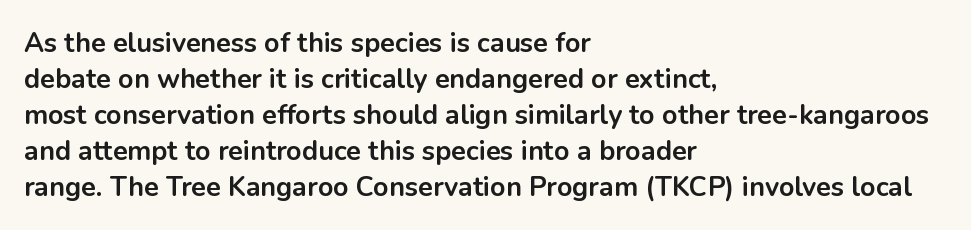
Is there much room between lines? A standard amount, neither cramped nor airy. This rendering features lettering with no underline. The typography opts for an upright posture over an oblique one. Standard letterfit; no display-style spreading of the glyphs. Line starts are locked; line ends wander. Heavy-handed strokes throughout: this text is bold.
